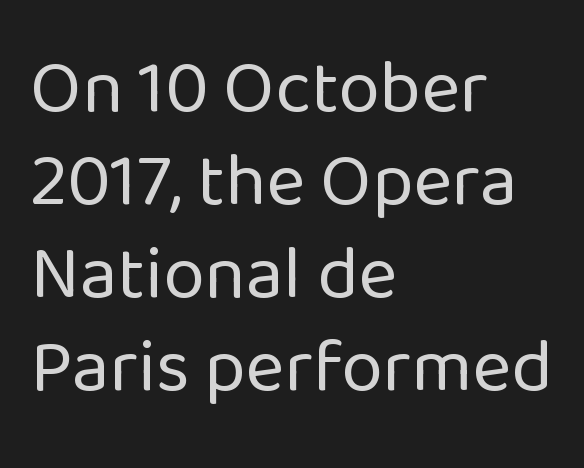
Tall strokes in this sample are plumb rather than angled. Looks like regular typesetting: each glyph gets only the width it needs. The weight tops out at a normal text grade. The passage shown is typeset with a sans-serif family.
